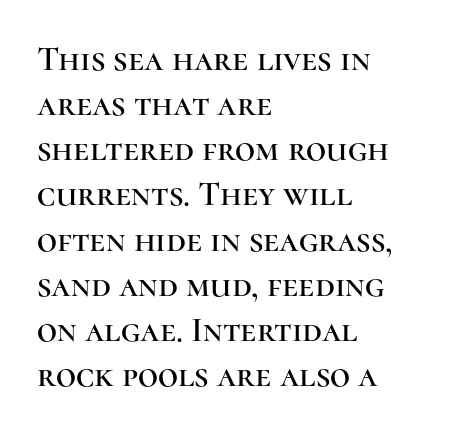
Q: Is the text italic (slanted)? A: No, it is upright.
Q: Is the typeface a serif or a sans-serif typeface? A: Serif.
Q: Is the text underlined? A: No.
Q: How is the paragraph aligned? A: Left-aligned.
Q: Is the spacing between letters normal or unusually wide? A: Normal.
Q: Is the spacing between lines tight, normal or loose? A: Normal.
Q: Width (condensed, normal, or wide)? A: Normal.
Q: Stroke contrast? A: High.
Q: x-height? A: Medium.
Q: Monospaced? A: No.
